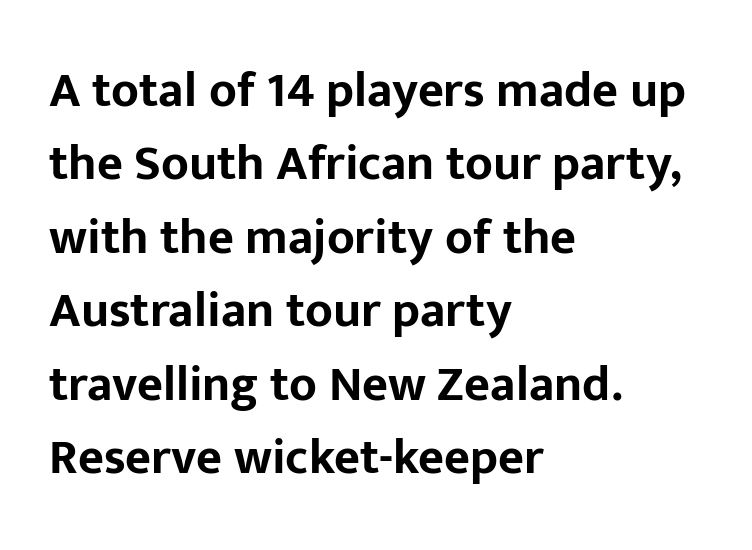
{"serif": "no", "italic": "no", "bold": "yes", "weight": "bold", "width": "normal", "stroke_contrast": "low", "x_height": "medium", "monospaced": "no", "underline": "no", "align": "left", "line_spacing": "normal", "line_spacing_ratio": 1.47, "letter_spacing": "normal", "letter_spacing_em": 0.0, "glyph_px": 50}
